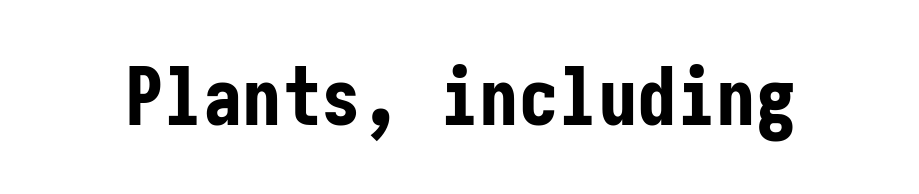
The string is rendered with underlining switched off. This rendering leaves character spacing at its baseline value. Check where the strokes stop: nothing finishes them off — pure sans. The font's upright variant was chosen for this text. Its strokes are broad and dark, the hallmark of bold type.
